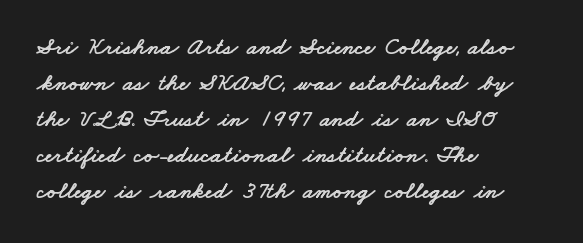
The space between consecutive lines is moderate. The typesetter chose a ragged-right arrangement here. Words appear dense and cohesive because spacing is normal. Letters rest on an invisible, unmarked baseline.
